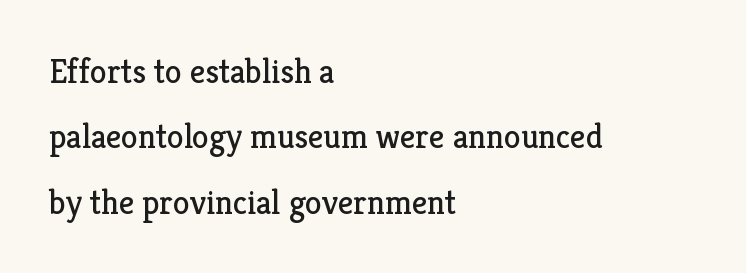
{"serif": "yes", "italic": "no", "bold": "no", "weight": "regular", "width": "normal", "stroke_contrast": "low", "x_height": "medium", "monospaced": "no", "underline": "no", "align": "left", "line_spacing": "loose", "line_spacing_ratio": 1.92, "letter_spacing": "normal", "letter_spacing_em": 0.0, "glyph_px": 34}
